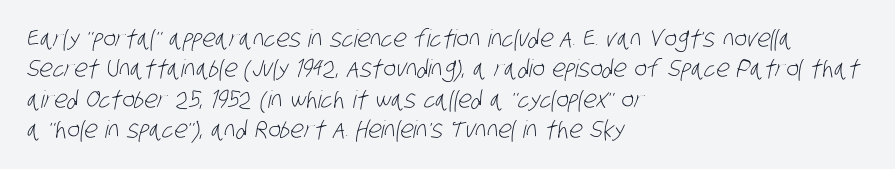
{"bold": "no", "underline": "no", "align": "left", "line_spacing": "normal", "line_spacing_ratio": 1.27, "letter_spacing": "normal", "letter_spacing_em": 0.0, "glyph_px": 24}
